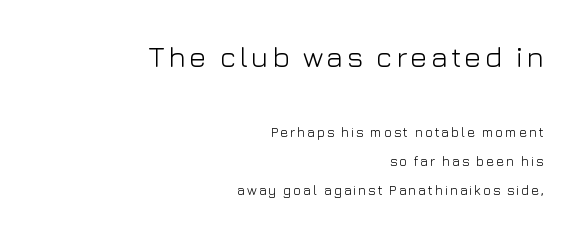
{"serif": "no", "italic": "no", "bold": "no", "weight": "light", "width": "normal", "stroke_contrast": "low", "x_height": "medium", "monospaced": "no", "underline": "no", "align": "right", "line_spacing": "loose", "line_spacing_ratio": 2.09, "larger_block": "first", "size_ratio": 2.07, "glyph_px": 29}
